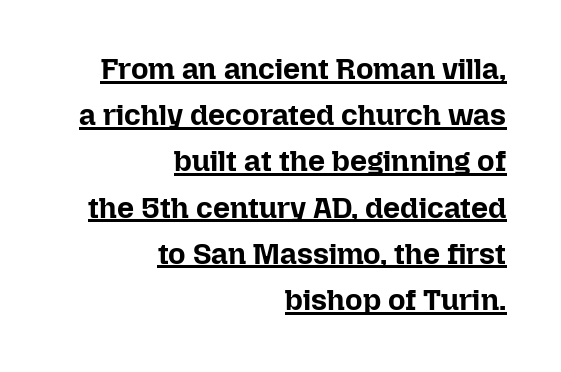
The image shows 30 px bold type, upright; set right-aligned, normal line spacing (1.54x), normal letter spacing, underlined; low stroke contrast and a medium x-height.
